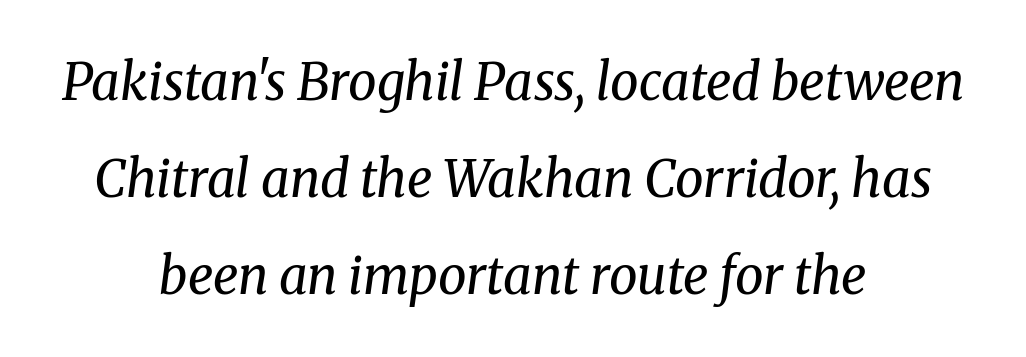
Q: Is the text bold? A: No.
Q: Is the text italic (slanted)? A: Yes, it leans right by about 8 degrees.
Q: Is the typeface a serif or a sans-serif typeface? A: Serif.
Q: Is the text underlined? A: No.
Q: How is the paragraph aligned? A: Centered.
Q: Is the spacing between letters normal or unusually wide? A: Normal.
Q: Is the spacing between lines tight, normal or loose? A: Loose.
Q: Width (condensed, normal, or wide)? A: Normal.
Q: Stroke contrast? A: Medium.
Q: x-height? A: Medium.
Q: Monospaced? A: No.
